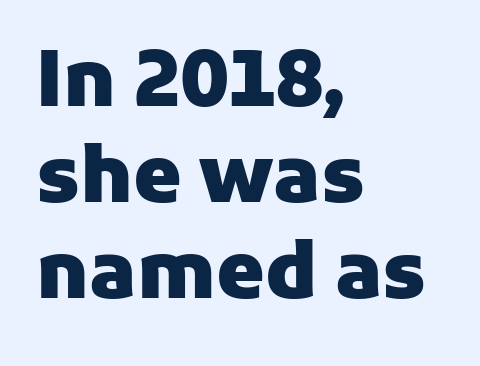
Q: Is the text bold? A: Yes.
Q: Is the text italic (slanted)? A: No, it is upright.
Q: Is the typeface a serif or a sans-serif typeface? A: Sans-serif.
Q: Is the text underlined? A: No.
Q: How is the paragraph aligned? A: Left-aligned.
Q: Is the spacing between letters normal or unusually wide? A: Normal.
Q: Is the spacing between lines tight, normal or loose? A: Normal.
Q: Width (condensed, normal, or wide)? A: Normal.
Q: Stroke contrast? A: Low.
Q: x-height? A: Medium.
Q: Monospaced? A: No.
